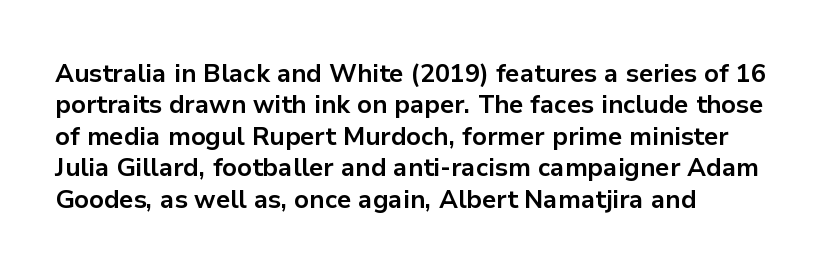
Q: Is the text bold? A: Yes.
Q: Is the text italic (slanted)? A: No, it is upright.
Q: Is the text underlined? A: No.
Q: How is the paragraph aligned? A: Left-aligned.
Q: Is the spacing between letters normal or unusually wide? A: Normal.
